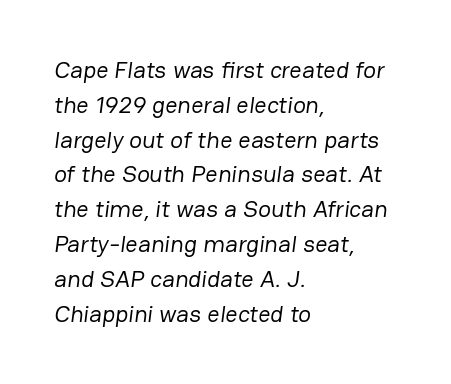
The image shows 24 px text type; set left-aligned, normal line spacing (1.45x), normal letter spacing, not underlined.
